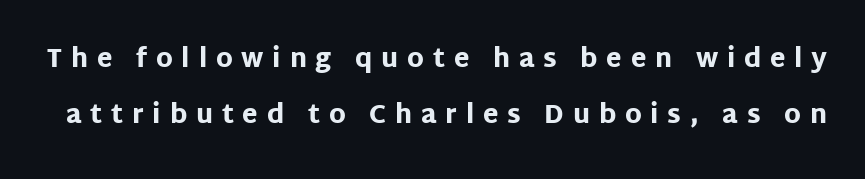
Glance below the letters and you will spot only blank space. The characters look thick and weighty, a clear bold. What's the leading like? Stretched, with rows far apart. No italicization has been applied; the sample stays upright. Words appear elongated and porous because spacing is wide.
